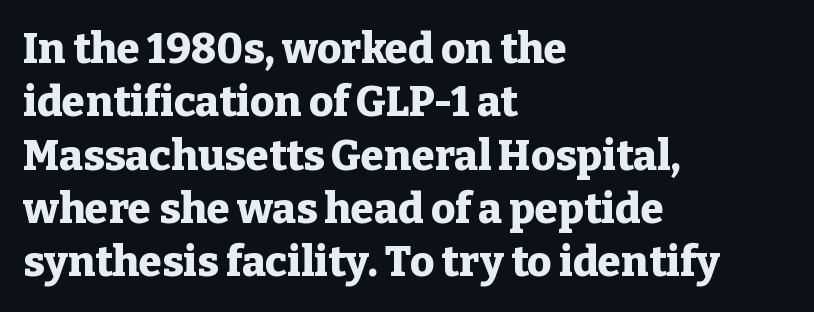
Q: Is the text bold? A: Yes.
Q: Is the text italic (slanted)? A: No, it is upright.
Q: Is the typeface a serif or a sans-serif typeface? A: Serif.
Q: Is the text underlined? A: No.
Q: How is the paragraph aligned? A: Left-aligned.
Q: Is the spacing between letters normal or unusually wide? A: Normal.
Q: Is the spacing between lines tight, normal or loose? A: Normal.
Q: Width (condensed, normal, or wide)? A: Normal.
Q: Stroke contrast? A: Low.
Q: x-height? A: Medium.
Q: Monospaced? A: No.
